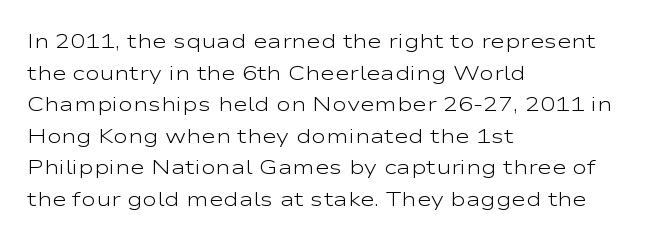
Q: Is the text bold? A: No.
Q: Is the text italic (slanted)? A: No, it is upright.
Q: Is the text underlined? A: No.
Q: How is the paragraph aligned? A: Left-aligned.
Q: Is the spacing between letters normal or unusually wide? A: Normal.
Q: Is the spacing between lines tight, normal or loose? A: Normal.
